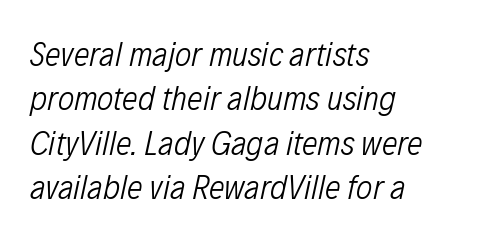
Q: Is the text bold? A: No.
Q: Is the text italic (slanted)? A: Yes, it leans right by about 12 degrees.
Q: Is the text underlined? A: No.
Q: How is the paragraph aligned? A: Left-aligned.
Q: Is the spacing between letters normal or unusually wide? A: Normal.
Q: Is the spacing between lines tight, normal or loose? A: Normal.
Q: Width (condensed, normal, or wide)? A: Condensed.
Q: Stroke contrast? A: Low.
Q: x-height? A: Medium.
Q: Monospaced? A: No.
